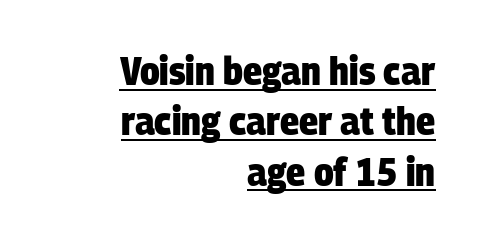
Visually the block forms a straight wall on the right and a jagged coastline on the left. Decoration check: the copy is underlined. The sample has been set heavy, in full bold. How are the letters spaced? Ordinarily, with no added tracking.
